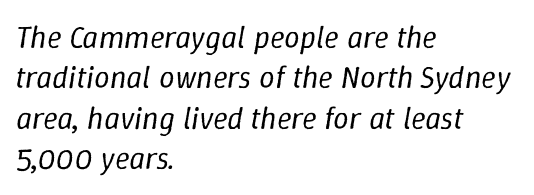
The image shows 31 px regular-weight type, italic (leaning right); set left-aligned, normal line spacing (1.3x), normal letter spacing, not underlined; low stroke contrast and a medium x-height.
